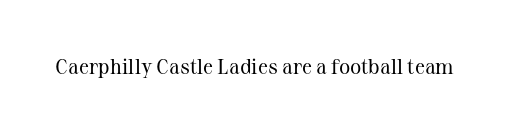
{"italic": "no", "bold": "no", "underline": "no", "letter_spacing": "normal", "letter_spacing_em": 0.0, "glyph_px": 21}
